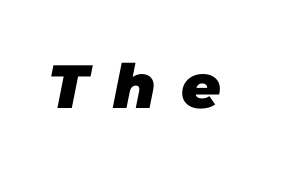
The gap between lines stays unmarked. The passage shown leans; its letterforms are oblique. These lines carry a lot of weight — the face is fully bold. The face used here is rendered with a markedly widened letterfit. Varying glyph widths throughout — classic text-font behaviour.
